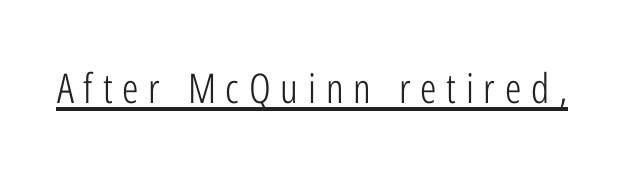
{"serif": "no", "italic": "no", "bold": "no", "weight": "light", "width": "condensed", "stroke_contrast": "low", "x_height": "medium", "monospaced": "no", "underline": "yes", "letter_spacing": "wide", "letter_spacing_em": 0.24, "glyph_px": 41}
